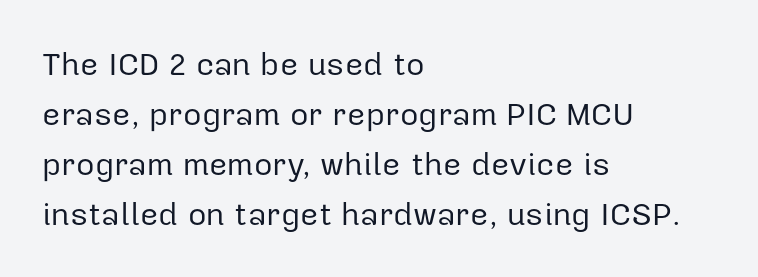
Q: Is the text bold? A: No.
Q: Is the text italic (slanted)? A: No, it is upright.
Q: Is the typeface a serif or a sans-serif typeface? A: Sans-serif.
Q: Is the text underlined? A: No.
Q: How is the paragraph aligned? A: Left-aligned.
Q: Is the spacing between letters normal or unusually wide? A: Normal.
Q: Is the spacing between lines tight, normal or loose? A: Normal.
Q: Width (condensed, normal, or wide)? A: Normal.
Q: Stroke contrast? A: Low.
Q: x-height? A: Medium.
Q: Monospaced? A: No.
